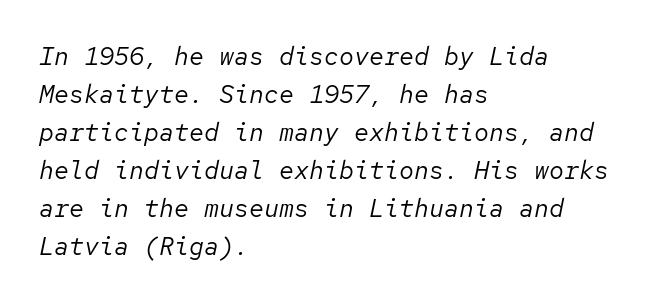
The vertical gap from one line to the next is medium. You could call the tracking neutral — neither tight nor loose. Bare-footed words on every line. Horizontal alignment here is leftward, the default for most running prose. Stems here are at most as thick as an everyday book face. Notice how the stems are inclined rather than vertical — that's the hallmark of italics.
